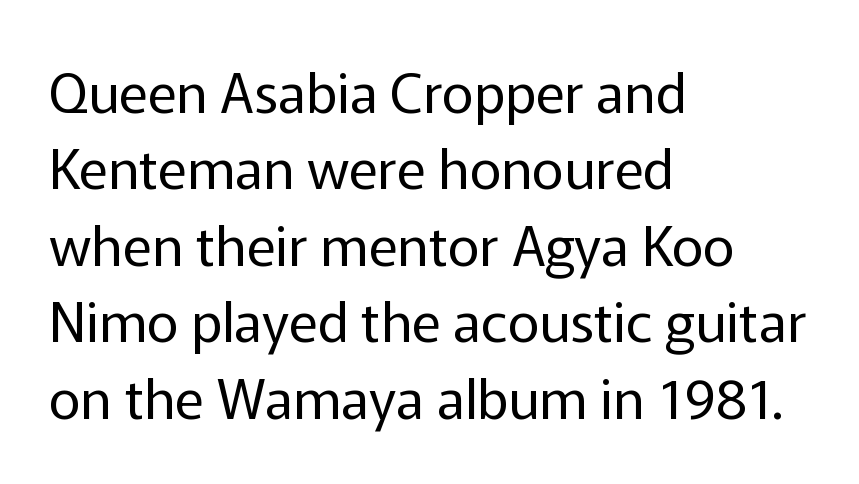
The image shows 55 px regular-weight sans-serif type, upright; set left-aligned, normal line spacing (1.39x), normal letter spacing, not underlined; low stroke contrast and a medium x-height.
